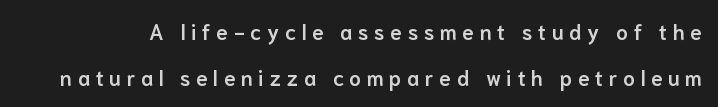
No italicization has been applied; the sample stays upright. Any mark beneath the type? The region is blank. A bit beefed up — I'd call it semibold rather than bold. The face used here is rendered with a markedly widened letterfit. One glance says open: line gaps are wider than usual.
